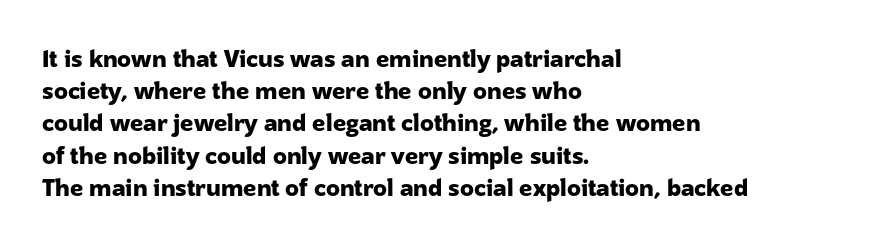
{"italic": "no", "bold": "yes", "underline": "no", "align": "left", "line_spacing": "normal", "line_spacing_ratio": 1.4, "letter_spacing": "normal", "letter_spacing_em": 0.0, "glyph_px": 23}
